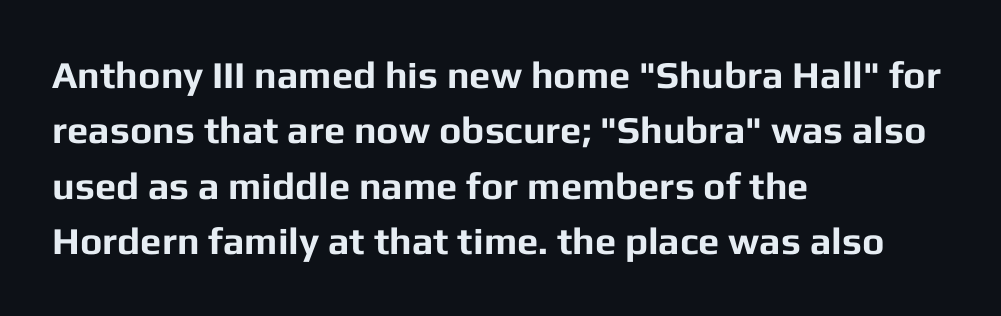
The image shows 38 px bold sans-serif type, upright; set left-aligned, normal line spacing (1.46x), normal letter spacing, not underlined; low stroke contrast and a medium x-height.
